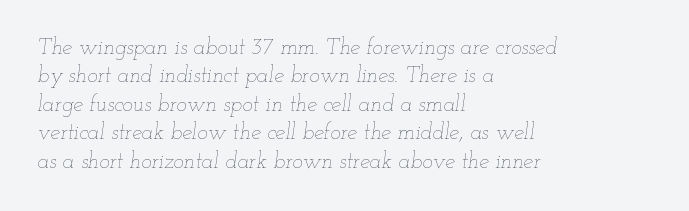
Q: Is the text bold? A: No.
Q: Is the text italic (slanted)? A: Yes, it leans right by about 12 degrees.
Q: Is the text underlined? A: No.
Q: How is the paragraph aligned? A: Left-aligned.
Q: Is the spacing between letters normal or unusually wide? A: Normal.
Q: Is the spacing between lines tight, normal or loose? A: Normal.
